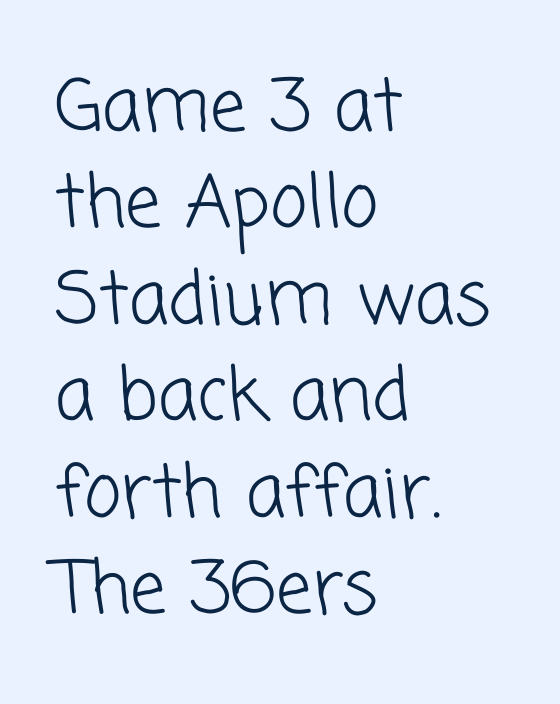
Is there much room between lines? A standard amount, neither cramped nor airy. The weight would be labelled regular, book, light, or lighter still. The gaps between neighbouring characters are ordinary and unremarkable. Just letters on the line, the space beneath them empty. Looks like regular typesetting: each glyph gets only the width it needs. You can tell from the bare stems that sans-serif type was used.
